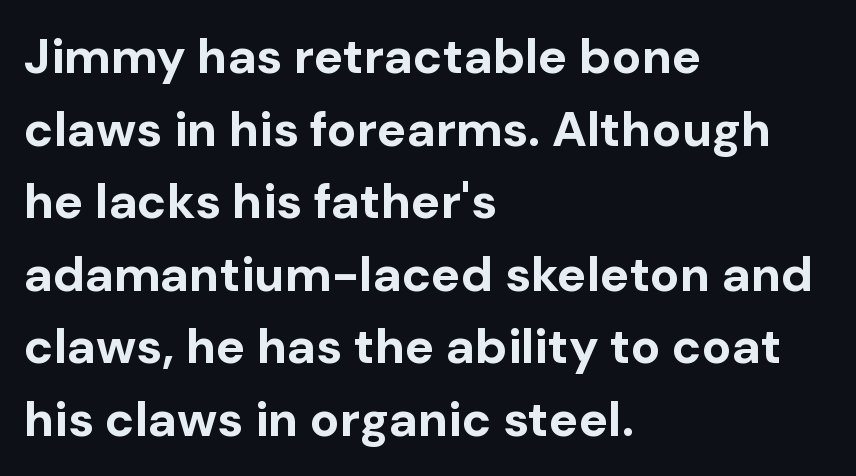
Q: Is the text bold? A: Yes.
Q: Is the text italic (slanted)? A: No, it is upright.
Q: Is the typeface a serif or a sans-serif typeface? A: Sans-serif.
Q: Is the text underlined? A: No.
Q: How is the paragraph aligned? A: Left-aligned.
Q: Is the spacing between letters normal or unusually wide? A: Normal.
Q: Is the spacing between lines tight, normal or loose? A: Normal.
Q: Width (condensed, normal, or wide)? A: Normal.
Q: Stroke contrast? A: Low.
Q: x-height? A: Medium.
Q: Monospaced? A: No.
